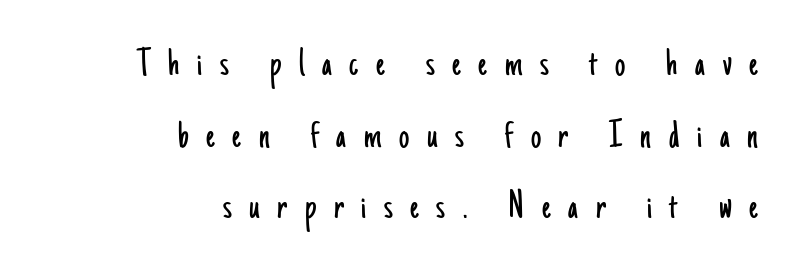
The image shows 41 px light, condensed sans-serif type, upright; set right-aligned, line spacing 1.75x, unusually wide letter spacing (+0.43 em), not underlined; low stroke contrast and a small x-height.
